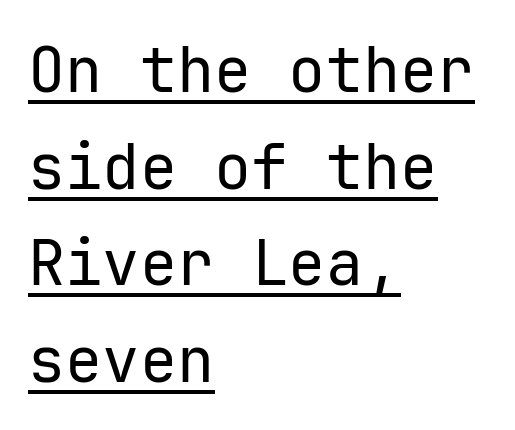
The image shows 62 px regular-weight sans-serif type, upright; set left-aligned, normal line spacing (1.56x), normal letter spacing, underlined; low stroke contrast and a medium x-height.
